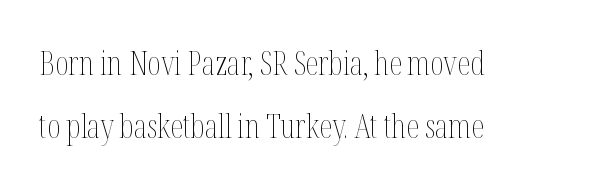
The image shows 33 px thin, condensed type, upright; set left-aligned, loose line spacing (1.91x), normal letter spacing, not underlined; medium stroke contrast and a medium x-height.
